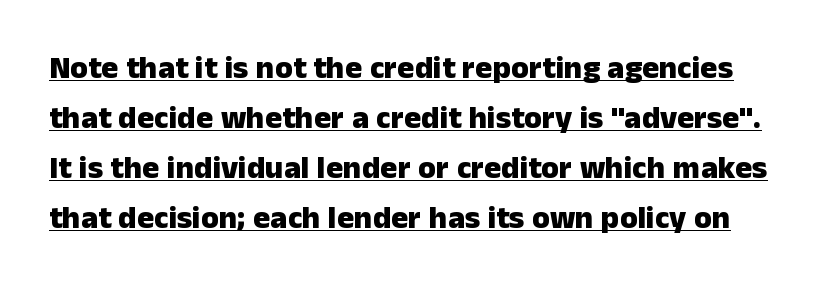
{"serif": "no", "italic": "no", "bold": "yes", "weight": "heavy", "width": "normal", "stroke_contrast": "low", "x_height": "medium", "monospaced": "no", "underline": "yes", "line_spacing": "normal", "line_spacing_ratio": 1.56, "letter_spacing": "normal", "letter_spacing_em": 0.0, "glyph_px": 32}
